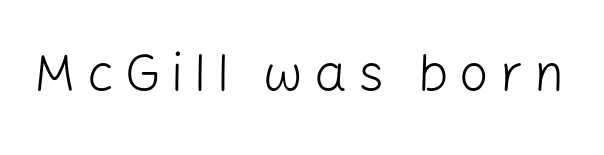
Q: Is the text bold? A: No.
Q: Is the text italic (slanted)? A: No, it is upright.
Q: Is the typeface a serif or a sans-serif typeface? A: Sans-serif.
Q: Is the text underlined? A: No.
Q: Is the spacing between letters normal or unusually wide? A: Unusually wide.
Q: Width (condensed, normal, or wide)? A: Normal.
Q: Stroke contrast? A: Low.
Q: x-height? A: Medium.
Q: Monospaced? A: No.
